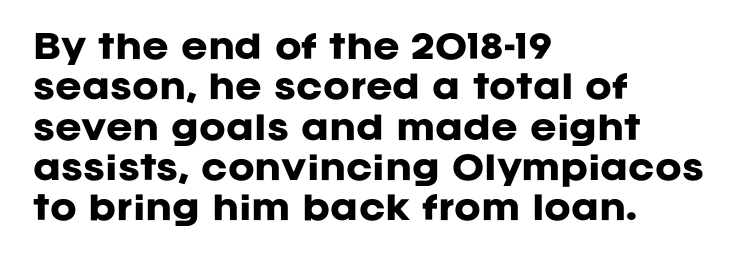
The image shows 32 px heavy sans-serif type, upright; set left-aligned, normal line spacing (1.26x), normal letter spacing, not underlined; low stroke contrast and a large x-height.
